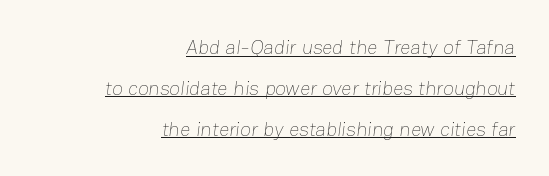
Line endings align vertically; line beginnings do not. Honestly, the underline is the first thing you notice here. If you measured baseline to baseline, you'd find a long distance. A light-to-regular cut is what we see here. Tracking here is standard; glyphs follow each other at the usual distance.
